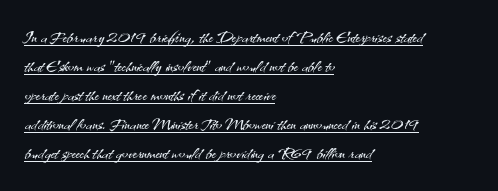
Q: Is the text bold? A: No.
Q: Is the text italic (slanted)? A: Yes.
Q: Is the text underlined? A: Yes.
Q: How is the paragraph aligned? A: Left-aligned.
Q: Is the spacing between letters normal or unusually wide? A: Normal.
Q: Is the spacing between lines tight, normal or loose? A: Normal.
